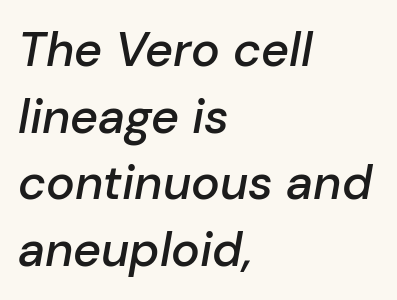
The image shows 48 px semibold type, italic (leaning right); set left-aligned, normal line spacing (1.39x), normal letter spacing, not underlined; low stroke contrast and a medium x-height.
